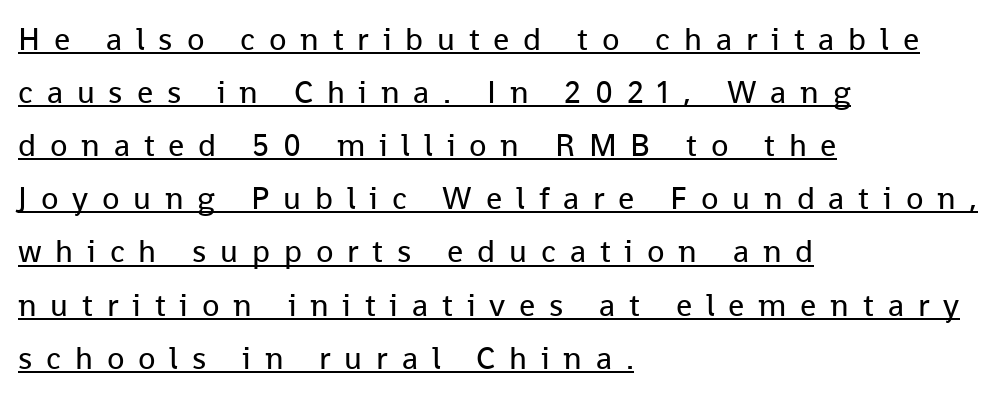
Line starts are locked; line ends wander. Each stroke keeps to a modest, everyday thickness or less. Reading down the column, the eye jumps a familiar distance to each next line. The tracking reads as deliberately expanded to a designer's eye. The type family on display is of the sans-serif kind. This rendering features underlined lettering.
